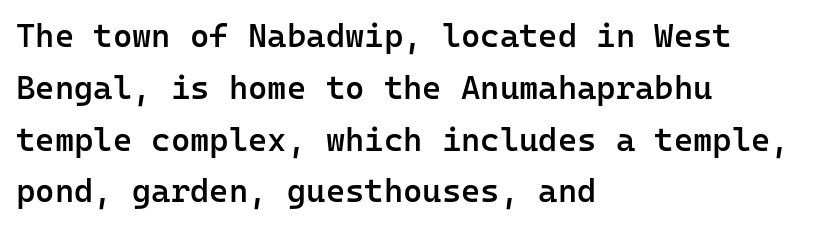
{"serif": "no", "italic": "no", "bold": "semi", "weight": "semibold", "width": "normal", "stroke_contrast": "low", "x_height": "medium", "monospaced": "yes", "underline": "no", "align": "left", "line_spacing": "normal", "line_spacing_ratio": 1.57, "letter_spacing": "normal", "letter_spacing_em": 0.0, "glyph_px": 33}
